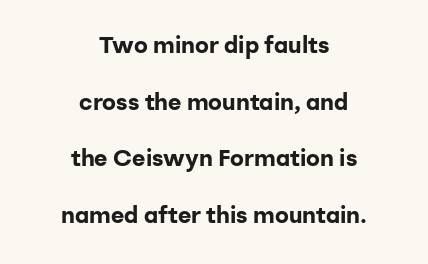
Q: Is the text bold? A: Yes.
Q: Is the text italic (slanted)? A: No, it is upright.
Q: Is the text underlined? A: No.
Q: How is the paragraph aligned? A: Centered.
Q: Is the spacing between letters normal or unusually wide? A: Normal.
Q: Is the spacing between lines tight, normal or loose? A: Loose.
